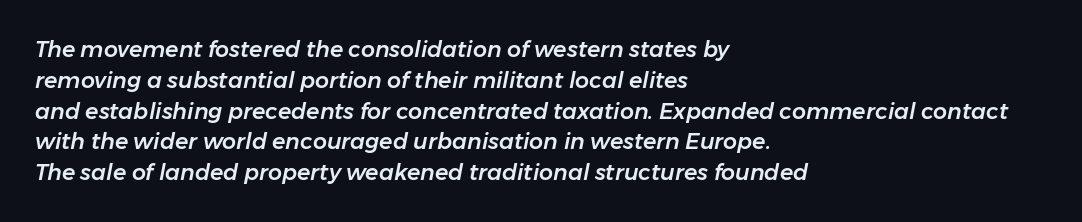
Q: Is the text italic (slanted)? A: Yes, it leans right by about 11 degrees.
Q: Is the text underlined? A: No.
Q: How is the paragraph aligned? A: Left-aligned.
Q: Is the spacing between letters normal or unusually wide? A: Normal.
Q: Is the spacing between lines tight, normal or loose? A: Normal.
